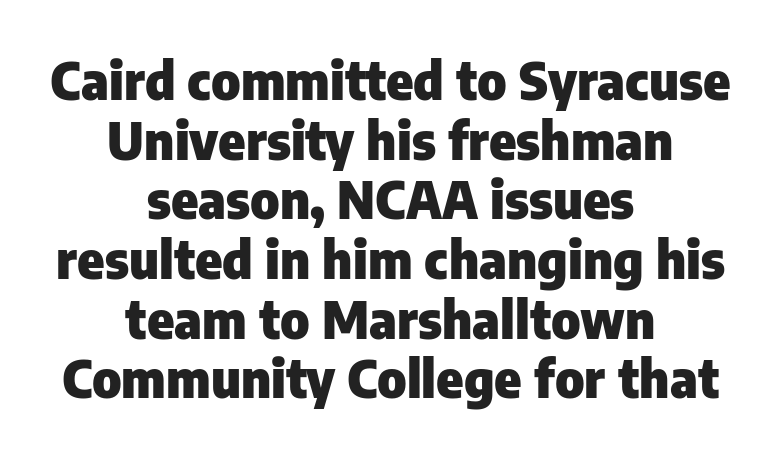
{"serif": "no", "italic": "no", "bold": "yes", "weight": "heavy", "width": "normal", "stroke_contrast": "low", "x_height": "medium", "monospaced": "no", "underline": "no", "align": "center", "line_spacing_ratio": 1.17, "letter_spacing": "normal", "letter_spacing_em": 0.0, "glyph_px": 51}
